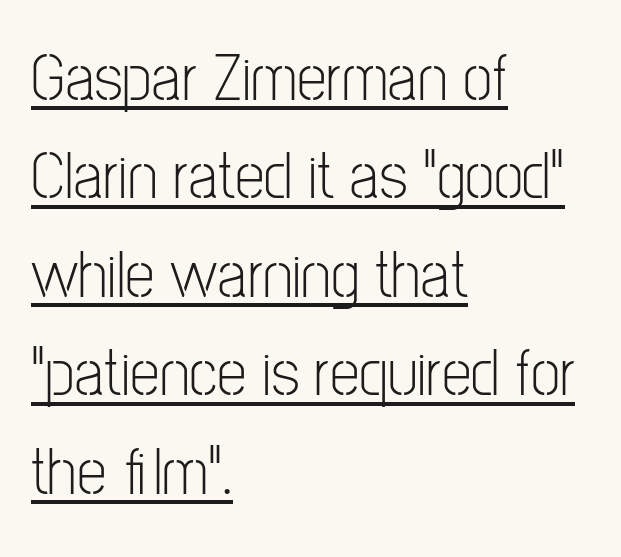
Q: Is the text bold? A: No.
Q: Is the text italic (slanted)? A: No, it is upright.
Q: Is the typeface a serif or a sans-serif typeface? A: Sans-serif.
Q: Is the text underlined? A: Yes.
Q: How is the paragraph aligned? A: Left-aligned.
Q: Is the spacing between letters normal or unusually wide? A: Normal.
Q: Is the spacing between lines tight, normal or loose? A: Normal.
Q: Width (condensed, normal, or wide)? A: Condensed.
Q: Stroke contrast? A: Low.
Q: x-height? A: Medium.
Q: Monospaced? A: No.
